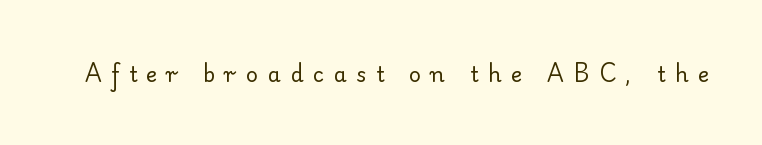
{"italic": "no", "bold": "no", "underline": "no", "letter_spacing": "wide", "letter_spacing_em": 0.45, "glyph_px": 21}
